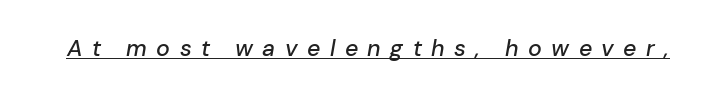
{"italic": "yes", "lean": "right", "slant_degrees": 10, "underline": "yes", "letter_spacing": "wide", "letter_spacing_em": 0.41, "glyph_px": 23}
